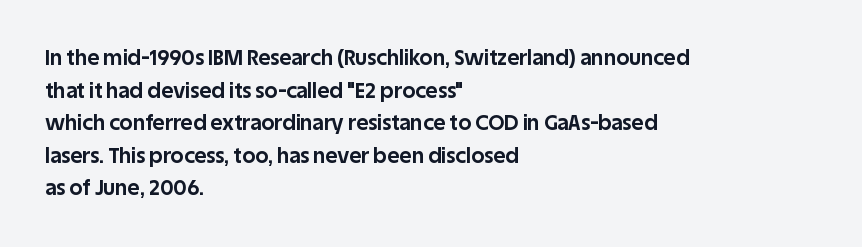
The rendering anchors every line to the left-hand side. In terms of posture, this sample is upright. This sample uses plain, unmodified letter spacing. The gap between lines stays unmarked.
